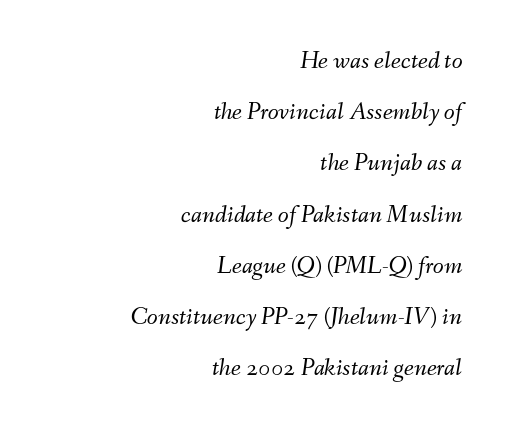
Q: Is the text bold? A: No.
Q: Is the text italic (slanted)? A: Yes, it leans right by about 9 degrees.
Q: Is the text underlined? A: No.
Q: How is the paragraph aligned? A: Right-aligned.
Q: Is the spacing between letters normal or unusually wide? A: Normal.
Q: Is the spacing between lines tight, normal or loose? A: Loose.
